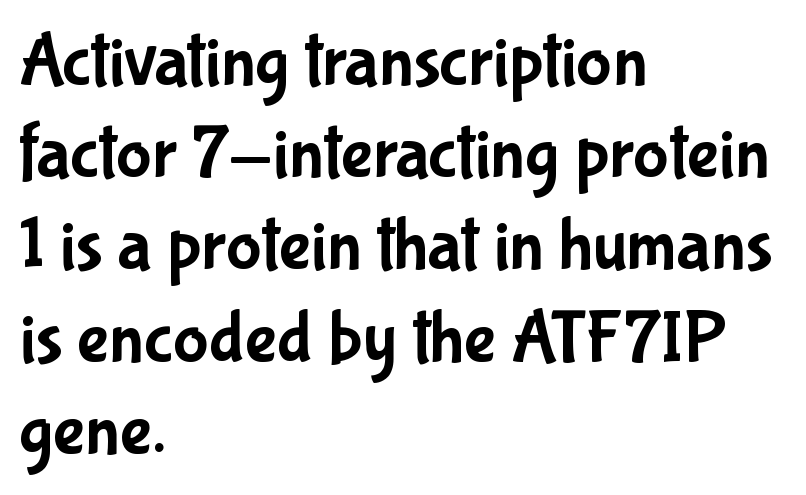
{"serif": "no", "italic": "no", "width": "condensed", "stroke_contrast": "low", "x_height": "medium", "monospaced": "no", "underline": "no", "align": "left", "line_spacing_ratio": 1.23, "letter_spacing": "normal", "letter_spacing_em": 0.0, "glyph_px": 75}
